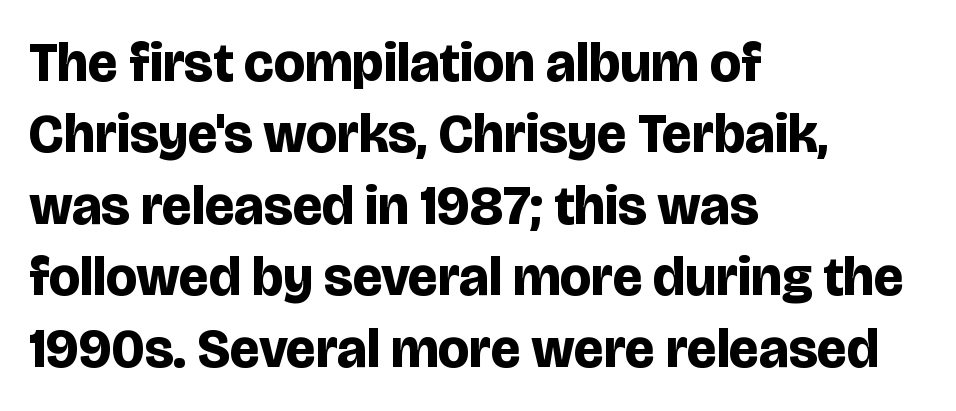
The passage shown is typed in a proportional face where columns would drift. Line beginnings align vertically; line endings do not. In terms of weight, the rendering is a true, heavy bold. The specimen omits any rule beneath the text block's lines. Regarding serifs, this sample does without them. Rows of type keep a routine distance in the vertical direction.
